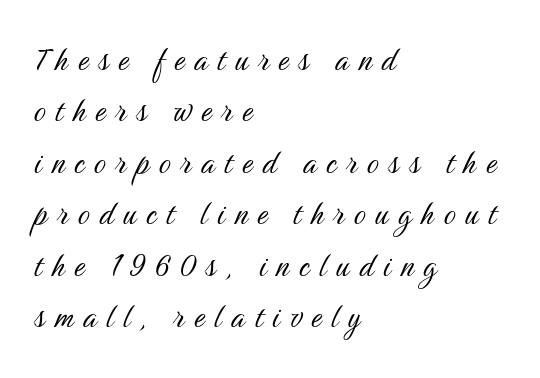
Q: Is the text bold? A: No.
Q: Is the text italic (slanted)? A: Yes.
Q: Is the typeface a serif or a sans-serif typeface? A: Sans-serif.
Q: Is the text underlined? A: No.
Q: How is the paragraph aligned? A: Left-aligned.
Q: Is the spacing between letters normal or unusually wide? A: Unusually wide.
Q: Is the spacing between lines tight, normal or loose? A: Normal.
Q: Width (condensed, normal, or wide)? A: Condensed.
Q: Stroke contrast? A: Medium.
Q: x-height? A: Medium.
Q: Monospaced? A: No.
